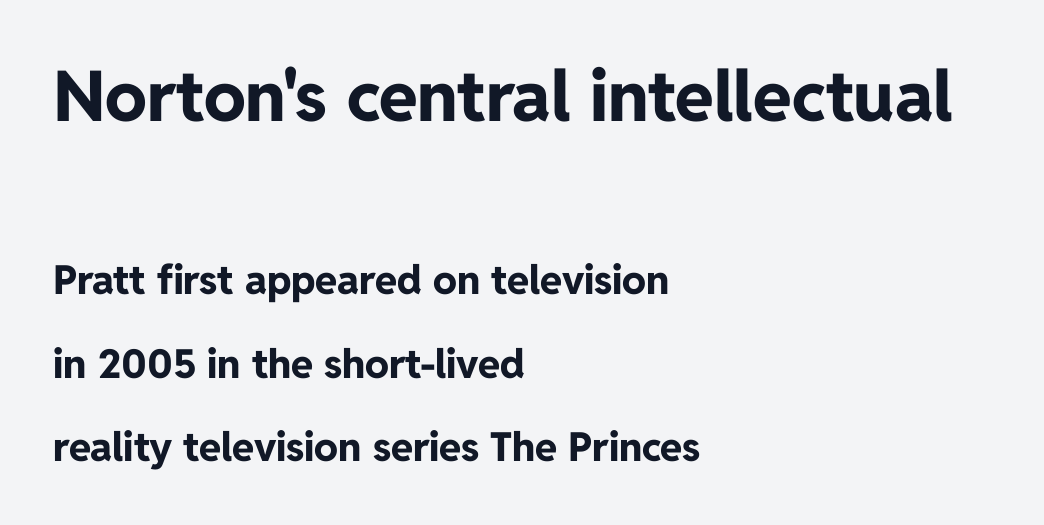
Q: Is the text bold? A: Yes.
Q: Is the text italic (slanted)? A: No, it is upright.
Q: Is the typeface a serif or a sans-serif typeface? A: Sans-serif.
Q: Is the text underlined? A: No.
Q: How is the paragraph aligned? A: Left-aligned.
Q: Is the spacing between letters normal or unusually wide? A: Normal.
Q: Is the spacing between lines tight, normal or loose? A: Loose.
Q: Which block of text is set in a larger size, the first (top) or the second (bottom)? A: The first (top) one.
Q: Width (condensed, normal, or wide)? A: Normal.
Q: Stroke contrast? A: Low.
Q: x-height? A: Medium.
Q: Monospaced? A: No.
